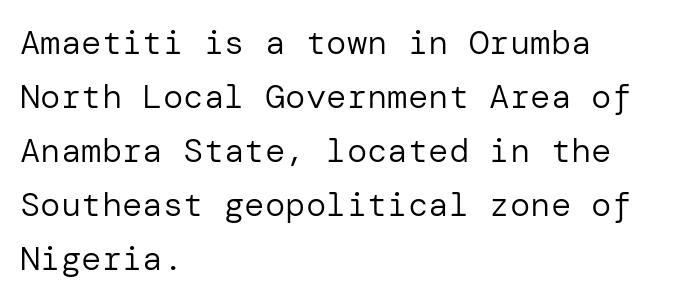
{"serif": "no", "italic": "no", "bold": "no", "weight": "regular", "width": "normal", "stroke_contrast": "low", "x_height": "medium", "underline": "no", "align": "left", "line_spacing": "normal", "line_spacing_ratio": 1.59, "letter_spacing": "normal", "letter_spacing_em": 0.0, "glyph_px": 34}
